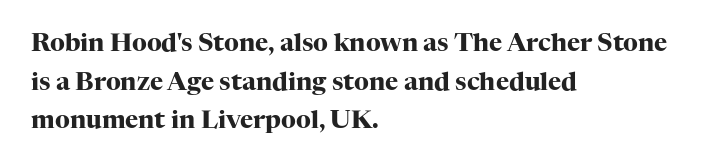
Lines of text with bare space underneath. Default kerning and tracking; the words read as compact shapes. Typeset ragged right — the left edge is the straight one. Regarding leading, the lines here are spaced in the standard way. Every stem runs plumb, perpendicular to the baseline.
